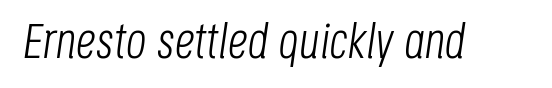
The image shows 50 px light, condensed type, italic (leaning right); set normal letter spacing, not underlined; low stroke contrast and a large x-height.
